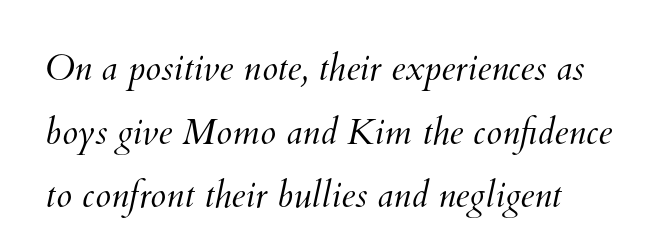
{"bold": "no", "weight": "light", "width": "normal", "stroke_contrast": "medium", "x_height": "small", "monospaced": "no", "underline": "no", "line_spacing_ratio": 1.77, "letter_spacing": "normal", "letter_spacing_em": 0.0, "glyph_px": 36}
